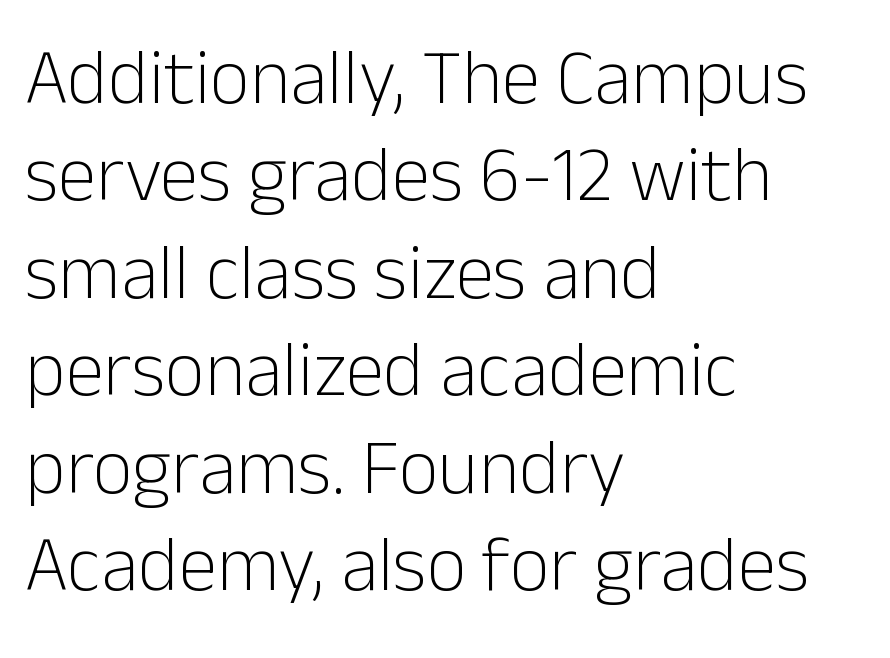
The area under the type is left untouched. The horizontal fit of the characters is conventional and even. The typeface has the unassuming heft of standard copy or less. This block has exactly the height ordinary leading produces. Note the varied advance widths — an 'i' is clearly narrower than an 'm'. Leftover space on each line is placed entirely after the last word.
